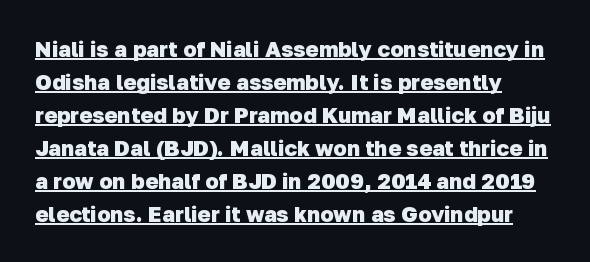
In terms of weight, the rendering is a true, heavy bold. In designer terms, the underline attribute is active on this setting. Horizontal bands of white between lines are of average thickness. You could call the tracking neutral — neither tight nor loose. One-word summary of the alignment: left.
